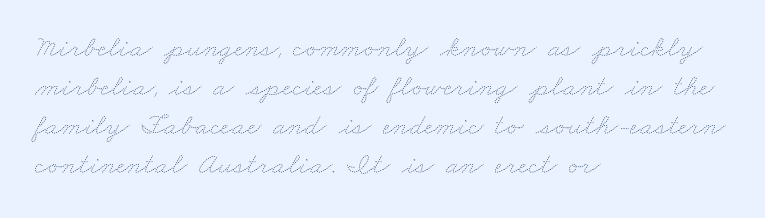
{"bold": "no", "weight": "thin", "width": "wide", "stroke_contrast": "low", "x_height": "small", "monospaced": "no", "underline": "no", "align": "left", "line_spacing": "normal", "line_spacing_ratio": 1.3, "letter_spacing": "normal", "letter_spacing_em": 0.0, "glyph_px": 30}
